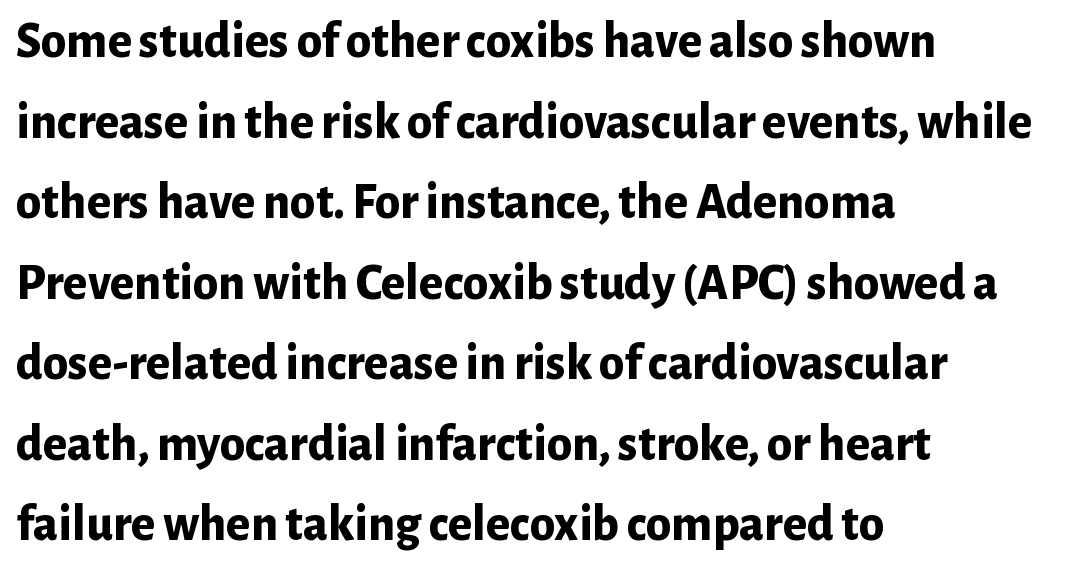
Q: Is the text bold? A: Yes.
Q: Is the text italic (slanted)? A: No, it is upright.
Q: Is the typeface a serif or a sans-serif typeface? A: Sans-serif.
Q: Is the text underlined? A: No.
Q: How is the paragraph aligned? A: Left-aligned.
Q: Is the spacing between letters normal or unusually wide? A: Normal.
Q: Is the spacing between lines tight, normal or loose? A: Normal.
Q: Width (condensed, normal, or wide)? A: Normal.
Q: Stroke contrast? A: Low.
Q: x-height? A: Medium.
Q: Monospaced? A: No.
